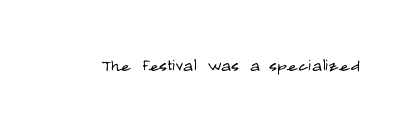
The image shows 21 px text type, upright; set normal letter spacing, not underlined.
